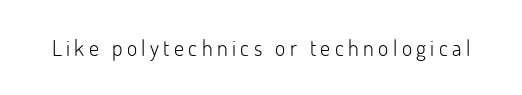
Q: Is the text bold? A: No.
Q: Is the text italic (slanted)? A: No, it is upright.
Q: Is the text underlined? A: No.
Q: Is the spacing between letters normal or unusually wide? A: Unusually wide.
